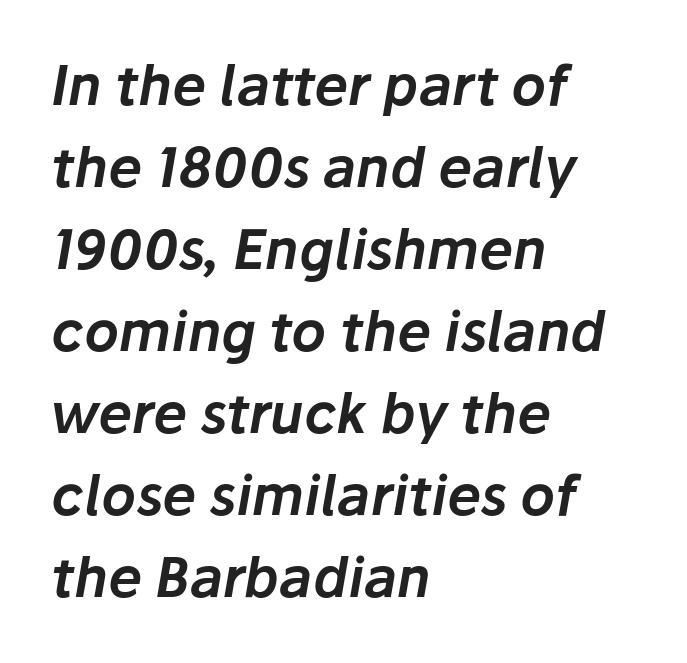
Varying glyph widths throughout — classic text-font behaviour. The compositor pushed each line to the left boundary. The vertical gap from one line to the next is medium. The letters sit at their default tracking, neither squeezed nor spread.
